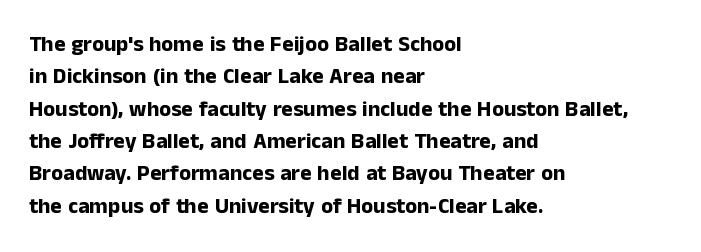
This block has exactly the height ordinary leading produces. A roman cut, with each character standing at attention. Typesetter's note: full bold, strokes at maximum text heaviness. The rendering anchors every line to the left-hand side.
